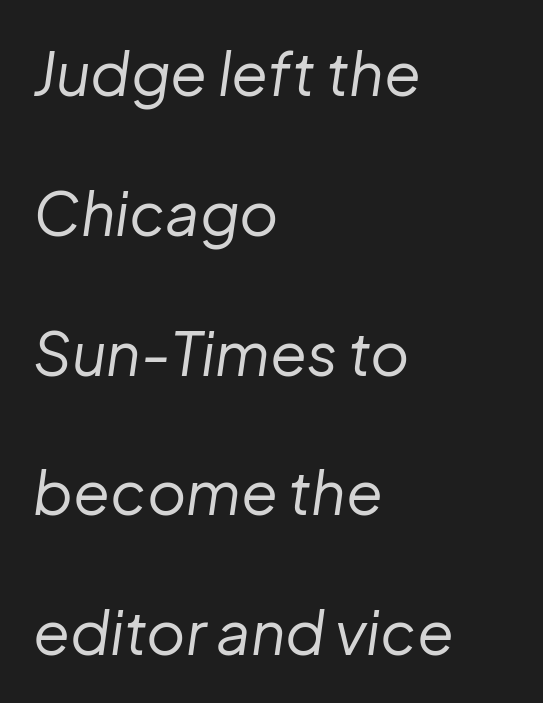
Q: Is the text bold? A: No.
Q: Is the text italic (slanted)? A: Yes, it leans right by about 8 degrees.
Q: Is the text underlined? A: No.
Q: How is the paragraph aligned? A: Left-aligned.
Q: Is the spacing between letters normal or unusually wide? A: Normal.
Q: Is the spacing between lines tight, normal or loose? A: Loose.
Q: Width (condensed, normal, or wide)? A: Normal.
Q: Stroke contrast? A: Low.
Q: x-height? A: Medium.
Q: Monospaced? A: No.
